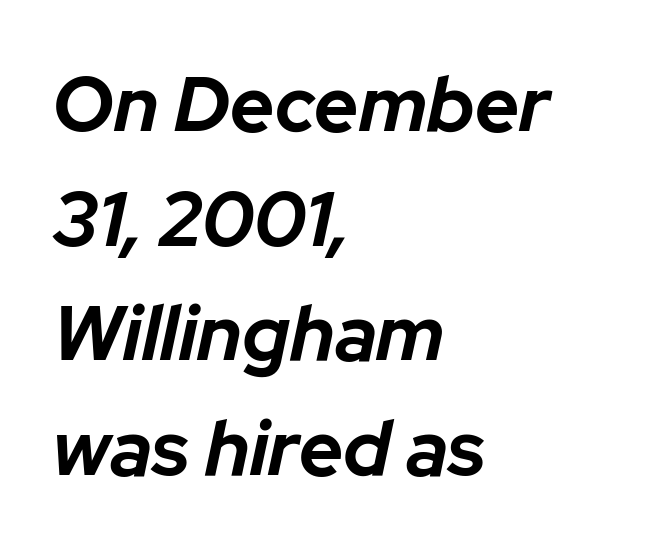
Q: Is the text bold? A: Yes.
Q: Is the text italic (slanted)? A: Yes, it leans right by about 12 degrees.
Q: Is the text underlined? A: No.
Q: How is the paragraph aligned? A: Left-aligned.
Q: Is the spacing between letters normal or unusually wide? A: Normal.
Q: Is the spacing between lines tight, normal or loose? A: Normal.
Q: Width (condensed, normal, or wide)? A: Normal.
Q: Stroke contrast? A: Low.
Q: x-height? A: Medium.
Q: Monospaced? A: No.
